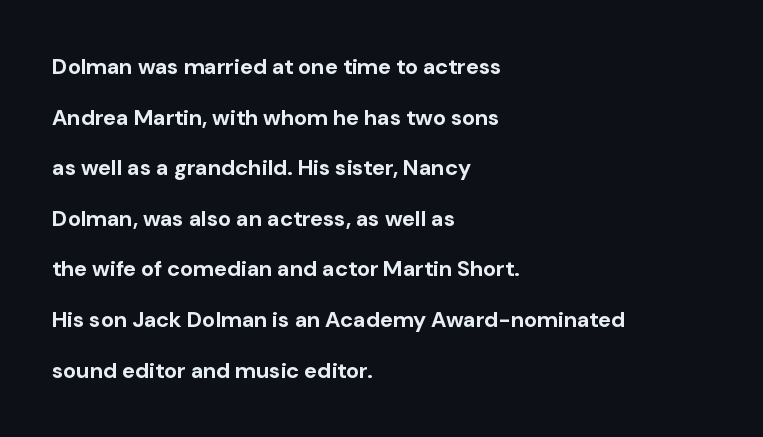
The image shows 22 px bold type, upright; set left-aligned, loose line spacing (2.3x), normal letter spacing, not underlined.
